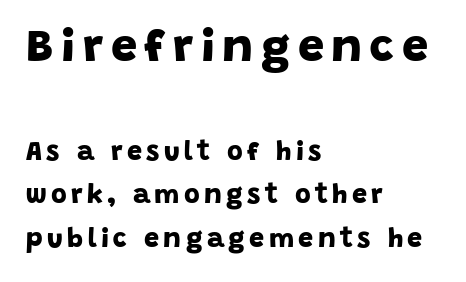
The image shows 47 px bold sans-serif type; set left-aligned, normal line spacing (1.62x), not underlined; the first (top) block is 1.74x larger; low stroke contrast and a large x-height.
